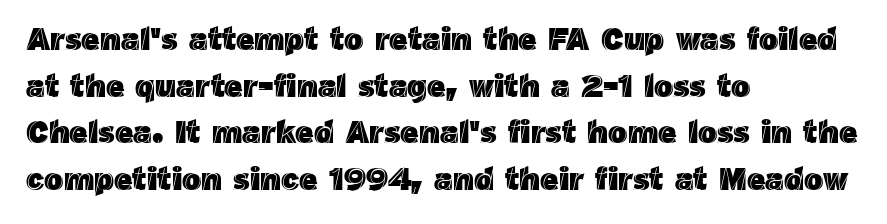
{"italic": "no", "width": "normal", "x_height": "medium", "monospaced": "no", "underline": "no", "align": "left", "line_spacing": "normal", "line_spacing_ratio": 1.46, "letter_spacing": "normal", "letter_spacing_em": 0.0, "glyph_px": 32}
